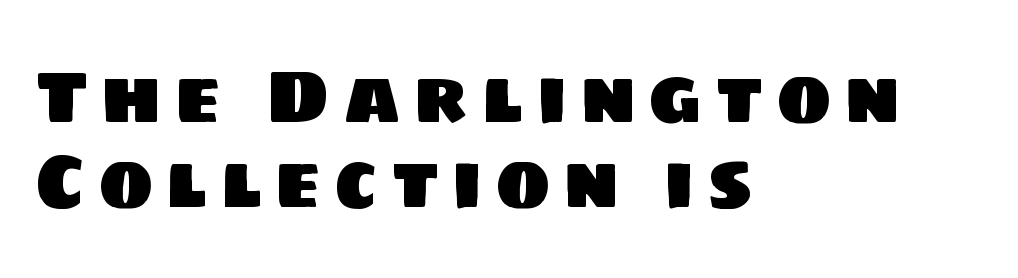
These lines are composed in type without serifs. Cramped leading. This sample has the flowing, uneven cadence of proportional lettering. Leftover space on each line is placed entirely after the last word.
